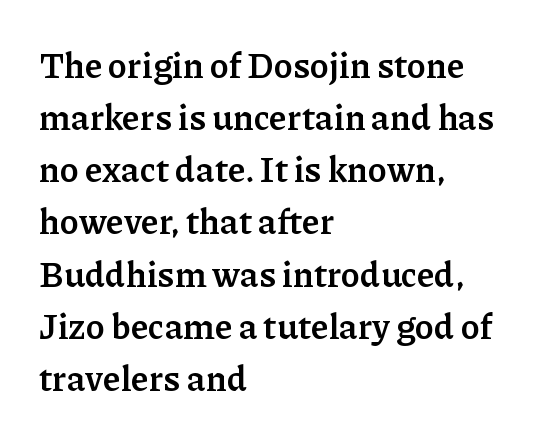
Q: Is the text bold? A: Yes.
Q: Is the text italic (slanted)? A: No, it is upright.
Q: Is the typeface a serif or a sans-serif typeface? A: Serif.
Q: Is the text underlined? A: No.
Q: How is the paragraph aligned? A: Left-aligned.
Q: Is the spacing between letters normal or unusually wide? A: Normal.
Q: Is the spacing between lines tight, normal or loose? A: Normal.
Q: Width (condensed, normal, or wide)? A: Normal.
Q: Stroke contrast? A: Low.
Q: x-height? A: Medium.
Q: Monospaced? A: No.
